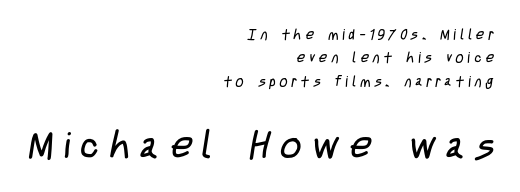
The rendering uses a moderate line-height, typical for paragraphs. Ink coverage per letter is moderate at most. There is plenty of visible air inserted between adjacent glyphs. Line endings align vertically; line beginnings do not.
